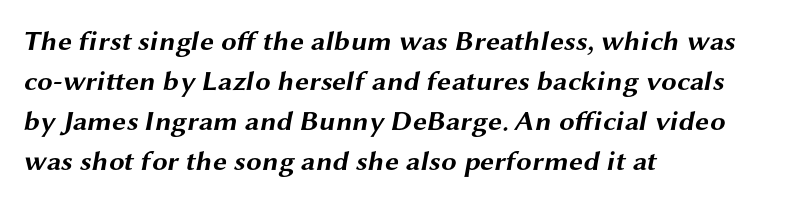
Q: Is the text bold? A: Yes.
Q: Is the typeface a serif or a sans-serif typeface? A: Sans-serif.
Q: Is the text underlined? A: No.
Q: How is the paragraph aligned? A: Left-aligned.
Q: Is the spacing between letters normal or unusually wide? A: Normal.
Q: Is the spacing between lines tight, normal or loose? A: Normal.
Q: Width (condensed, normal, or wide)? A: Wide.
Q: Stroke contrast? A: Medium.
Q: x-height? A: Medium.
Q: Monospaced? A: No.
